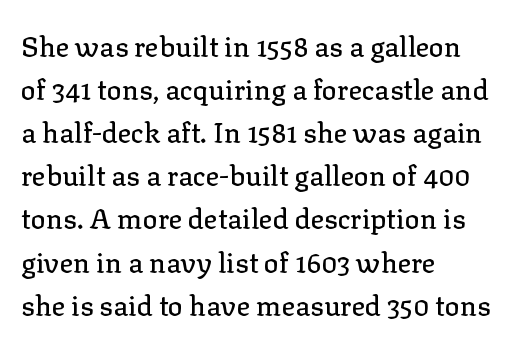
The image shows 28 px serif type, upright; set left-aligned, normal line spacing (1.54x), normal letter spacing, not underlined; low stroke contrast and a medium x-height.
